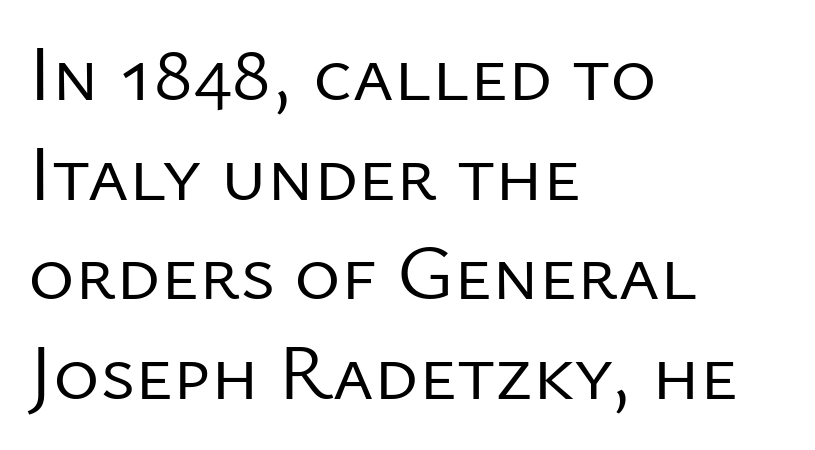
The rendering uses natural spacing where letterforms have individual widths. The text was rendered using a sans face with plain stroke endings. What's the leading like? Ordinary, nothing unusual. No chunkiness to these letters — they're not bold. This sample is left-justified, so line endings fall wherever the words run out. The type is set solid horizontally, with unmodified tracking.
